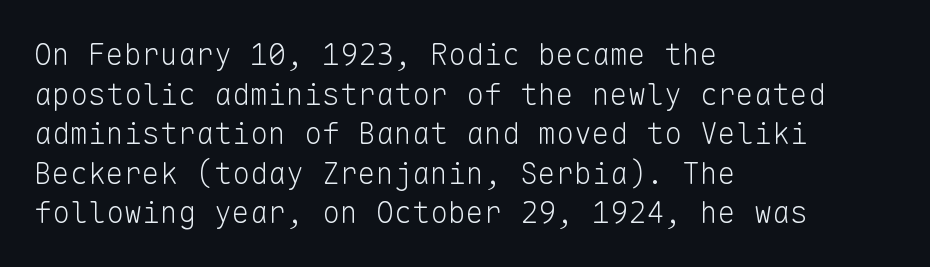
Q: Is the text bold? A: No.
Q: Is the text italic (slanted)? A: No, it is upright.
Q: Is the typeface a serif or a sans-serif typeface? A: Sans-serif.
Q: Is the text underlined? A: No.
Q: How is the paragraph aligned? A: Left-aligned.
Q: Is the spacing between letters normal or unusually wide? A: Normal.
Q: Is the spacing between lines tight, normal or loose? A: Normal.
Q: Width (condensed, normal, or wide)? A: Normal.
Q: Stroke contrast? A: Low.
Q: x-height? A: Medium.
Q: Monospaced? A: Yes.
